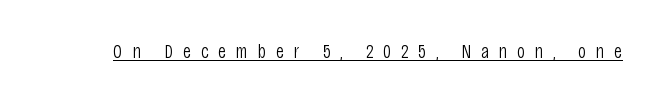
{"italic": "no", "bold": "no", "underline": "yes", "letter_spacing": "wide", "letter_spacing_em": 0.49, "glyph_px": 20}
